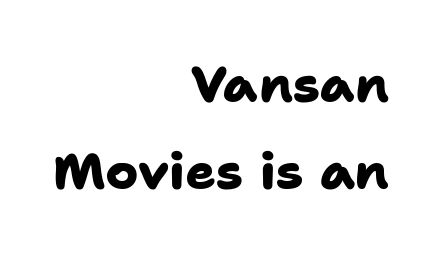
{"serif": "no", "bold": "yes", "weight": "heavy", "width": "normal", "stroke_contrast": "low", "x_height": "medium", "monospaced": "no", "underline": "no", "align": "right", "line_spacing_ratio": 1.75, "letter_spacing": "normal", "letter_spacing_em": 0.0, "glyph_px": 50}
